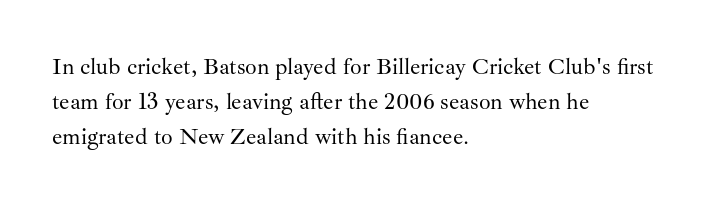
The image shows 23 px text type, upright; set left-aligned, normal line spacing (1.52x), normal letter spacing, not underlined.
